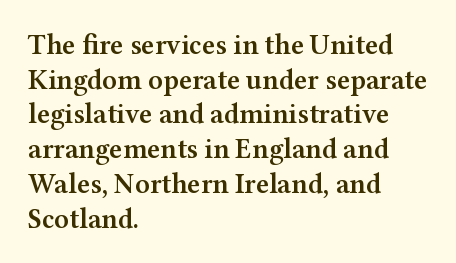
{"serif": "yes", "italic": "no", "bold": "semi", "weight": "semibold", "width": "wide", "stroke_contrast": "medium", "x_height": "medium", "monospaced": "no", "underline": "no", "align": "left", "line_spacing_ratio": 1.24, "letter_spacing": "normal", "letter_spacing_em": 0.0, "glyph_px": 28}
